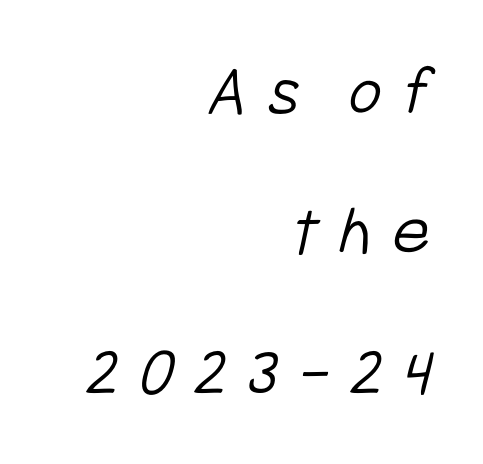
The image shows 72 px light, condensed sans-serif type; set right-aligned, loose line spacing (1.95x), unusually wide letter spacing (+0.28 em), not underlined; low stroke contrast and a medium x-height.
